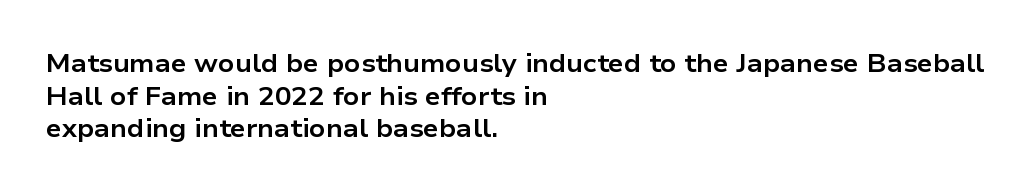
The image shows 25 px bold type, upright; set left-aligned, normal line spacing (1.31x), normal letter spacing, not underlined.
